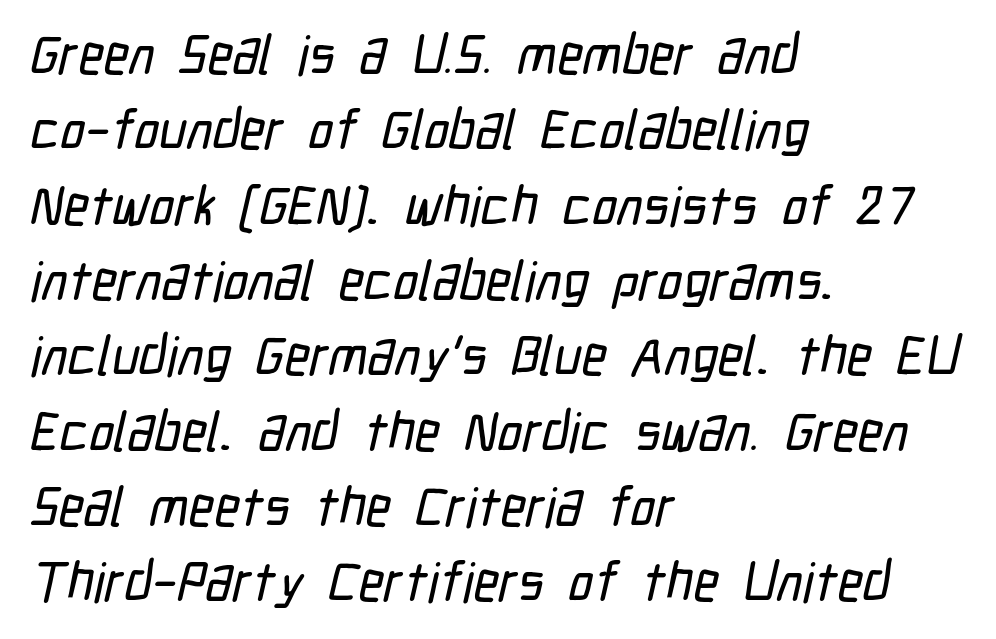
The image shows 55 px condensed sans-serif type; set left-aligned, normal line spacing (1.37x), normal letter spacing, not underlined; low stroke contrast and a medium x-height.
